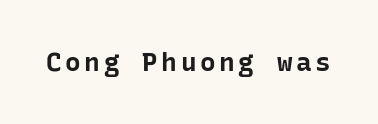
Heavy, bold letterforms. Tall strokes in this sample are plumb rather than angled. The strip under each line holds only bare page.
